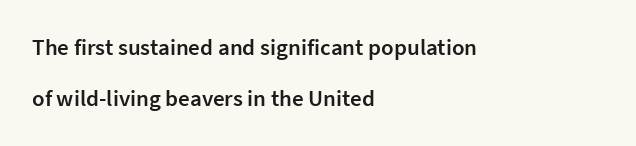
Q: Is the text bold? A: Semi-bold.
Q: Is the text italic (slanted)? A: No, it is upright.
Q: Is the text underlined? A: No.
Q: How is the paragraph aligned? A: Left-aligned.
Q: Is the spacing between letters normal or unusually wide? A: Normal.
Q: Is the spacing between lines tight, normal or loose? A: Loose.
